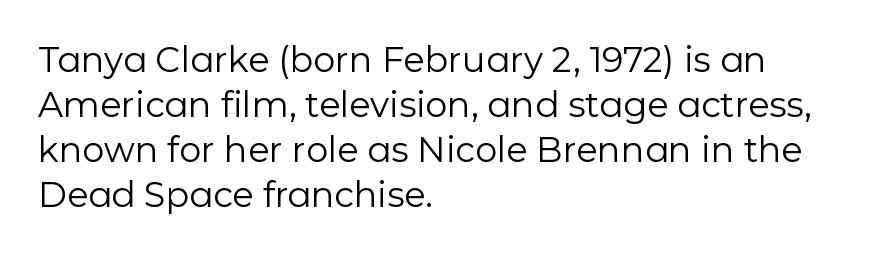
The foot of each line stays bare and open. Note the varied advance widths — an 'i' is clearly narrower than an 'm'. No chunkiness to these letters — they're not bold. Compared with typical paragraphs, the rows here are spaced about the same. Nothing sits at the stroke ends, so this counts as sans-serif.
